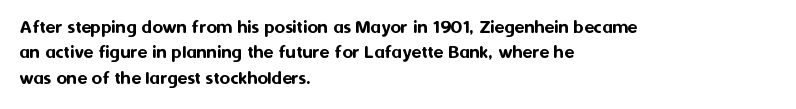
Layout note: lines flush left. The zone under the glyphs is completely vacant. The gaps between neighbouring characters are ordinary and unremarkable. Ascenders rise straight up at ninety degrees. Leading matches the norm, producing a regular column.
